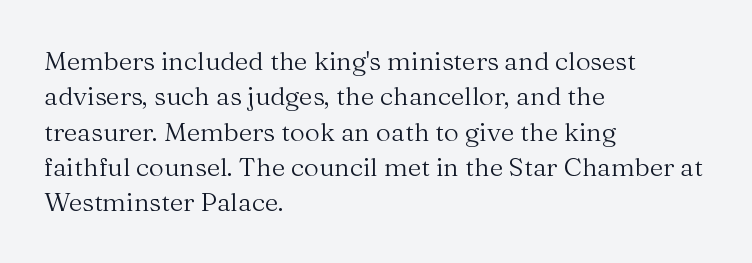
Vertically, the passage feels balanced, rows spaced as you'd expect. No italicization has been applied; the sample stays upright. A bare baseline throughout the passage. Think standard paragraph weight, or any step lighter than that.
